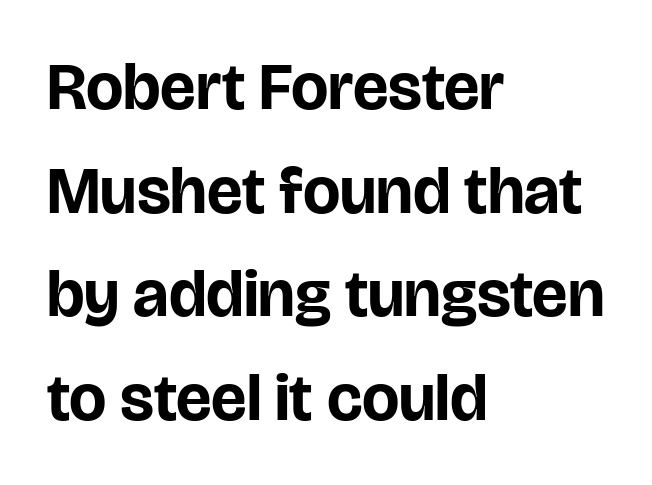
Q: Is the text bold? A: Yes.
Q: Is the text italic (slanted)? A: No, it is upright.
Q: Is the typeface a serif or a sans-serif typeface? A: Sans-serif.
Q: Is the text underlined? A: No.
Q: How is the paragraph aligned? A: Left-aligned.
Q: Is the spacing between letters normal or unusually wide? A: Normal.
Q: Is the spacing between lines tight, normal or loose? A: Normal.
Q: Width (condensed, normal, or wide)? A: Normal.
Q: Stroke contrast? A: Low.
Q: x-height? A: Large.
Q: Monospaced? A: No.
